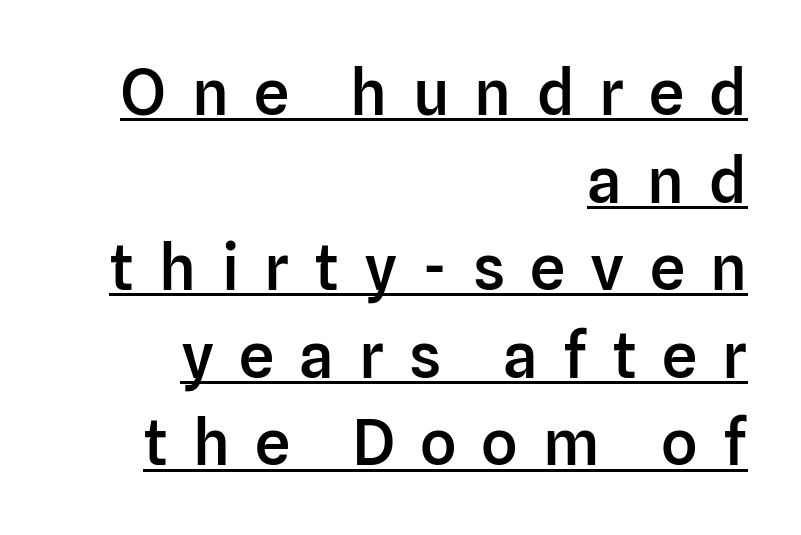
Q: Is the text bold? A: Semi-bold.
Q: Is the text italic (slanted)? A: No, it is upright.
Q: Is the typeface a serif or a sans-serif typeface? A: Sans-serif.
Q: Is the text underlined? A: Yes.
Q: How is the paragraph aligned? A: Right-aligned.
Q: Is the spacing between letters normal or unusually wide? A: Unusually wide.
Q: Is the spacing between lines tight, normal or loose? A: Normal.
Q: Width (condensed, normal, or wide)? A: Normal.
Q: Stroke contrast? A: Low.
Q: x-height? A: Medium.
Q: Monospaced? A: No.
